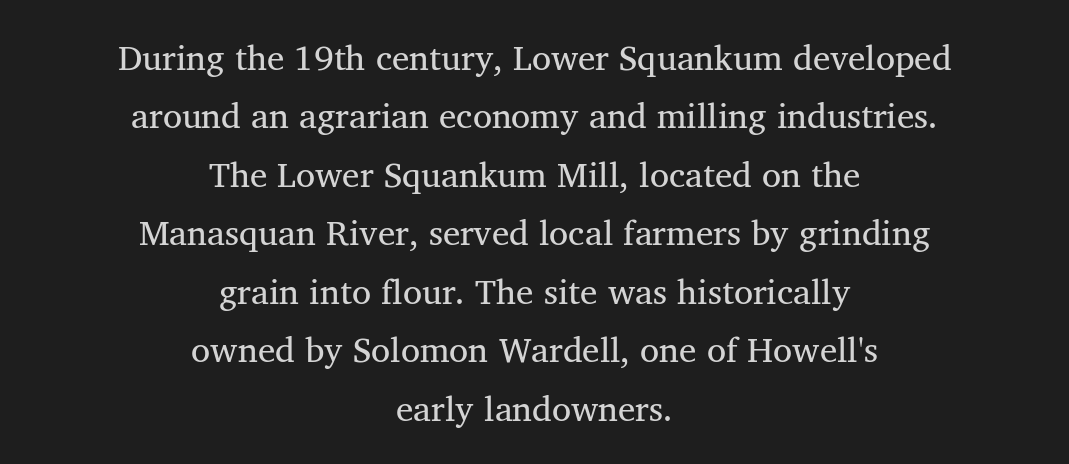
The image shows 35 px regular-weight serif type, upright; set centered, normal line spacing (1.67x), normal letter spacing, not underlined; medium stroke contrast and a medium x-height.
